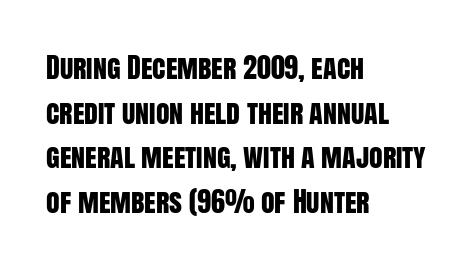
The image shows 28 px condensed sans-serif type, upright; set left-aligned, normal line spacing (1.59x), normal letter spacing, not underlined; low stroke contrast and a large x-height.
